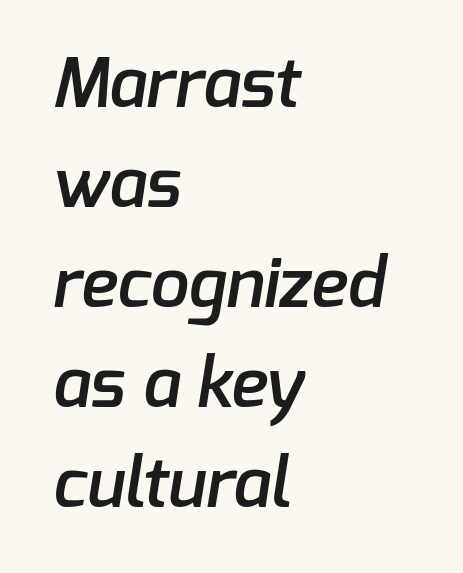
How heavy is the stroke? Medium-heavy — a semibold, shy of bold. The leading is moderate, giving the passage an even texture. The area under the type is left untouched. Layout note: lines flush left. Character widths vary here, with narrow letters taking less room than wide ones.
